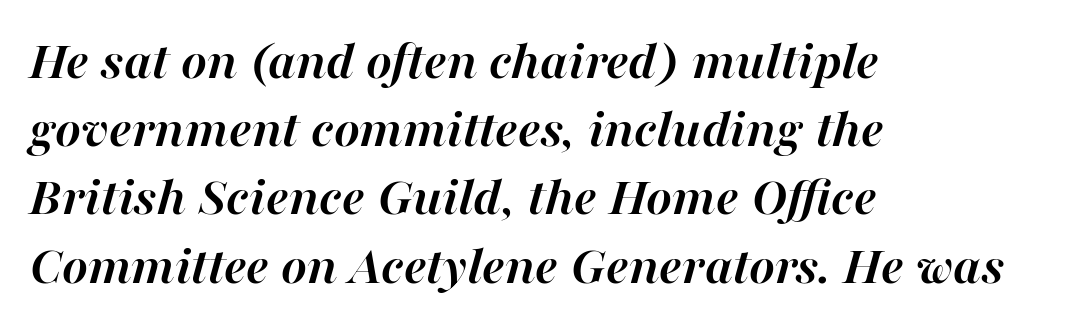
{"italic": "yes", "lean": "right", "slant_degrees": 16, "bold": "yes", "weight": "semibold", "width": "normal", "stroke_contrast": "high", "x_height": "medium", "monospaced": "no", "underline": "no", "align": "left", "line_spacing_ratio": 1.24, "letter_spacing": "normal", "letter_spacing_em": 0.0, "glyph_px": 55}
